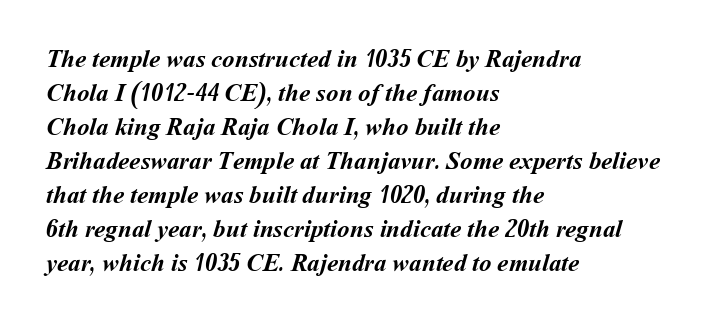
Horizontally, the lines are justified to the leading edge only. You could call the tracking neutral — neither tight nor loose. A bare baseline throughout the passage. Summary of vertical rhythm: regular, with standard interline spacing. The sample has been set heavy, in full bold.
